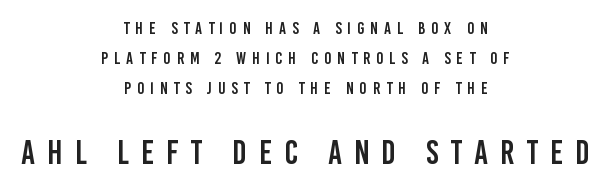
The image shows 34 px condensed sans-serif type, upright; set centered, line spacing 1.77x, unusually wide letter spacing (+0.35 em), not underlined; the second (bottom) block is 2.0x larger; low stroke contrast and a large x-height.
